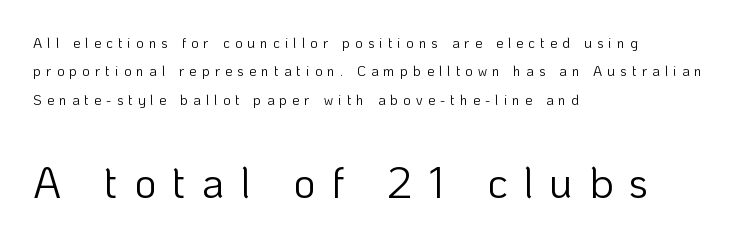
Q: Is the text bold? A: No.
Q: Is the text italic (slanted)? A: No, it is upright.
Q: Is the typeface a serif or a sans-serif typeface? A: Sans-serif.
Q: Is the text underlined? A: No.
Q: How is the paragraph aligned? A: Left-aligned.
Q: Is the spacing between letters normal or unusually wide? A: Unusually wide.
Q: Is the spacing between lines tight, normal or loose? A: Loose.
Q: Which block of text is set in a larger size, the first (top) or the second (bottom)? A: The second (bottom) one.
Q: Width (condensed, normal, or wide)? A: Normal.
Q: Stroke contrast? A: Low.
Q: x-height? A: Medium.
Q: Monospaced? A: No.
